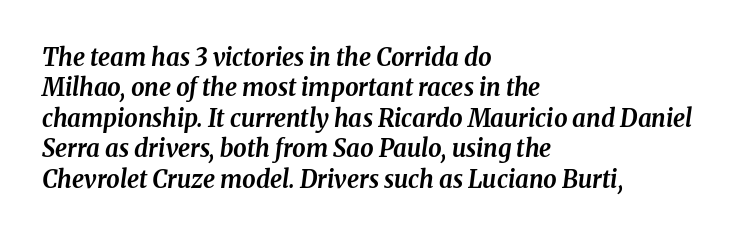
{"italic": "yes", "lean": "right", "slant_degrees": 8, "bold": "yes", "underline": "no", "align": "left", "line_spacing": "normal", "line_spacing_ratio": 1.27, "letter_spacing": "normal", "letter_spacing_em": 0.0, "glyph_px": 24}
